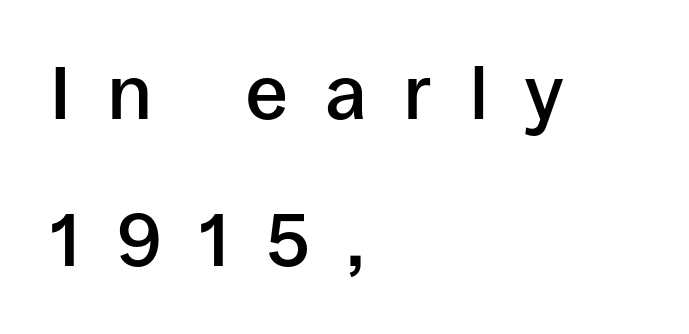
{"serif": "no", "italic": "no", "bold": "semi", "weight": "semibold", "width": "normal", "stroke_contrast": "low", "x_height": "large", "monospaced": "no", "underline": "no", "align": "left", "line_spacing": "loose", "line_spacing_ratio": 1.96, "letter_spacing": "wide", "letter_spacing_em": 0.5, "glyph_px": 75}
